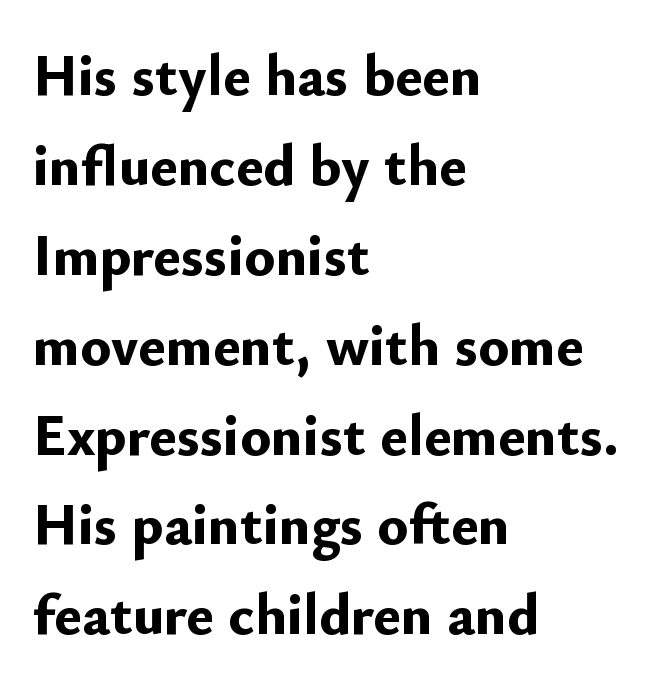
Do the characters align in a grid? No, the font is proportional. Just letters on the line, the space beneath them empty. Set as a true bold cut, around the 700 mark. The letters stand upright; this is a roman face. The paragraph has a hard left edge and a soft right edge. What kind of face is this? One without serifs — a sans.
